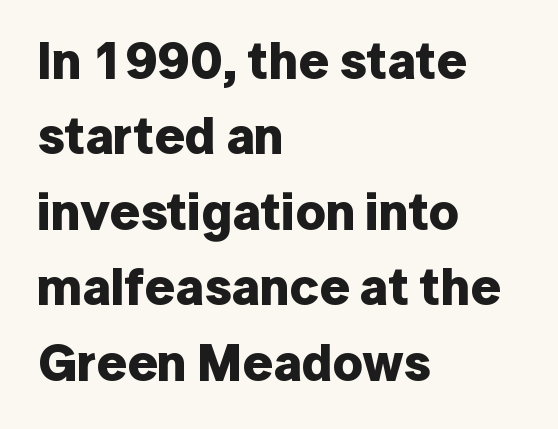
The lines are quadded left. Varying glyph widths throughout — classic text-font behaviour. Is the letter spacing exaggerated? No — it looks like the ordinary default. Notice how the stems are strictly vertical — no italics here.
